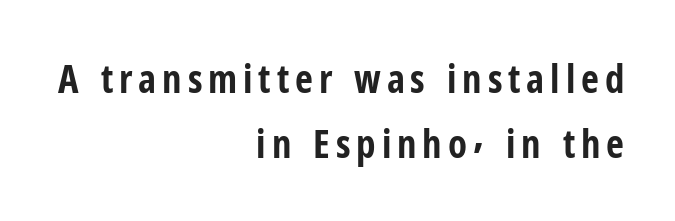
The image shows 39 px bold, condensed sans-serif type, upright; set right-aligned, normal line spacing (1.66x), not underlined; low stroke contrast and a medium x-height.
